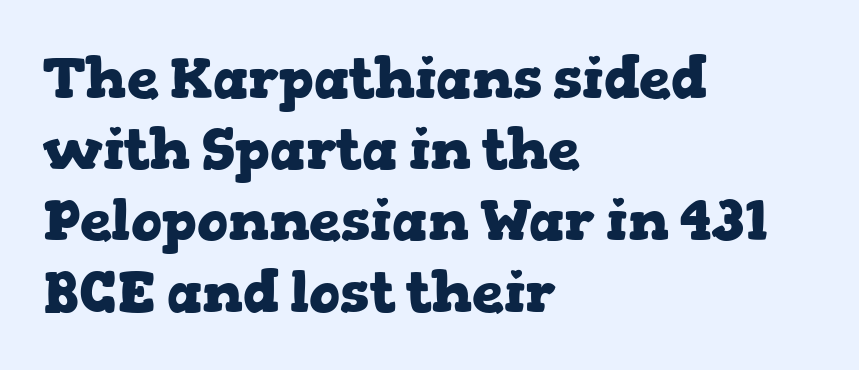
The leading is moderate, giving the passage an even texture. On the weight axis this lands at bold, roughly 700. Each letter keeps its own natural width here, so spacing adapts to shape. In CSS terms this would be text-align: left. Posture: vertical.
